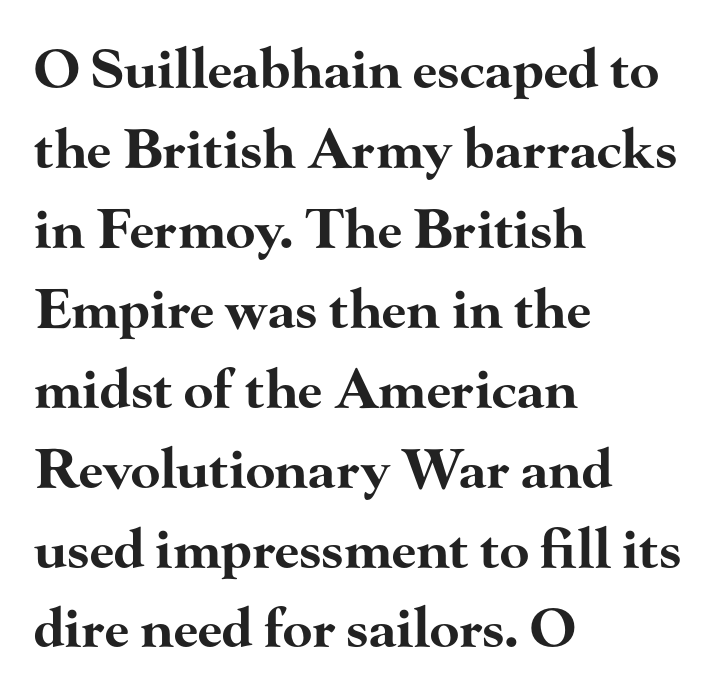
Pretty heavy lettering here — definitely bold. The rendering uses natural spacing where letterforms have individual widths. Type without underlining. Nobody touched the tracking dial on this one.
